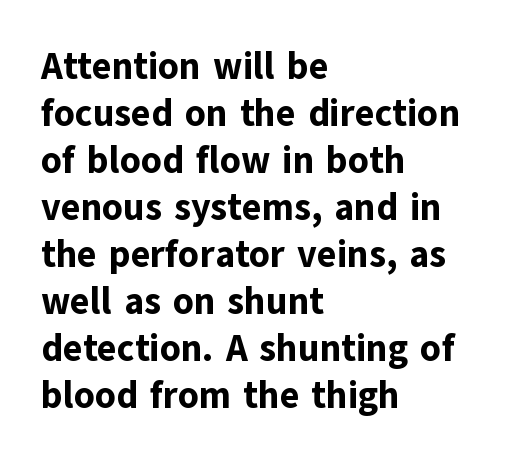
{"serif": "no", "italic": "no", "bold": "yes", "weight": "bold", "width": "normal", "stroke_contrast": "low", "x_height": "medium", "monospaced": "no", "underline": "no", "align": "left", "line_spacing": "normal", "line_spacing_ratio": 1.27, "letter_spacing": "normal", "letter_spacing_em": 0.0, "glyph_px": 37}
